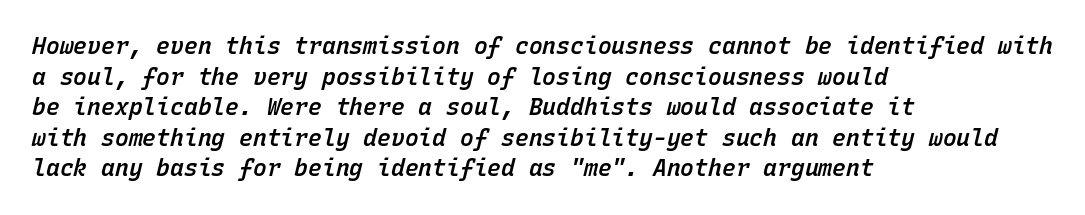
Q: Is the text bold? A: Semi-bold.
Q: Is the text italic (slanted)? A: Yes, it leans right by about 15 degrees.
Q: Is the text underlined? A: No.
Q: How is the paragraph aligned? A: Left-aligned.
Q: Is the spacing between letters normal or unusually wide? A: Normal.
Q: Is the spacing between lines tight, normal or loose? A: Normal.
